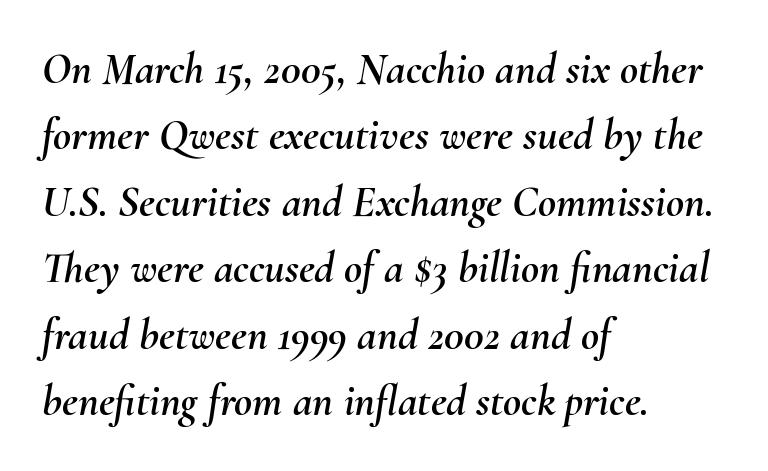
{"italic": "yes", "lean": "right", "slant_degrees": 10, "width": "normal", "stroke_contrast": "medium", "x_height": "small", "monospaced": "no", "underline": "no", "align": "left", "line_spacing": "normal", "line_spacing_ratio": 1.51, "letter_spacing": "normal", "letter_spacing_em": 0.0, "glyph_px": 44}
